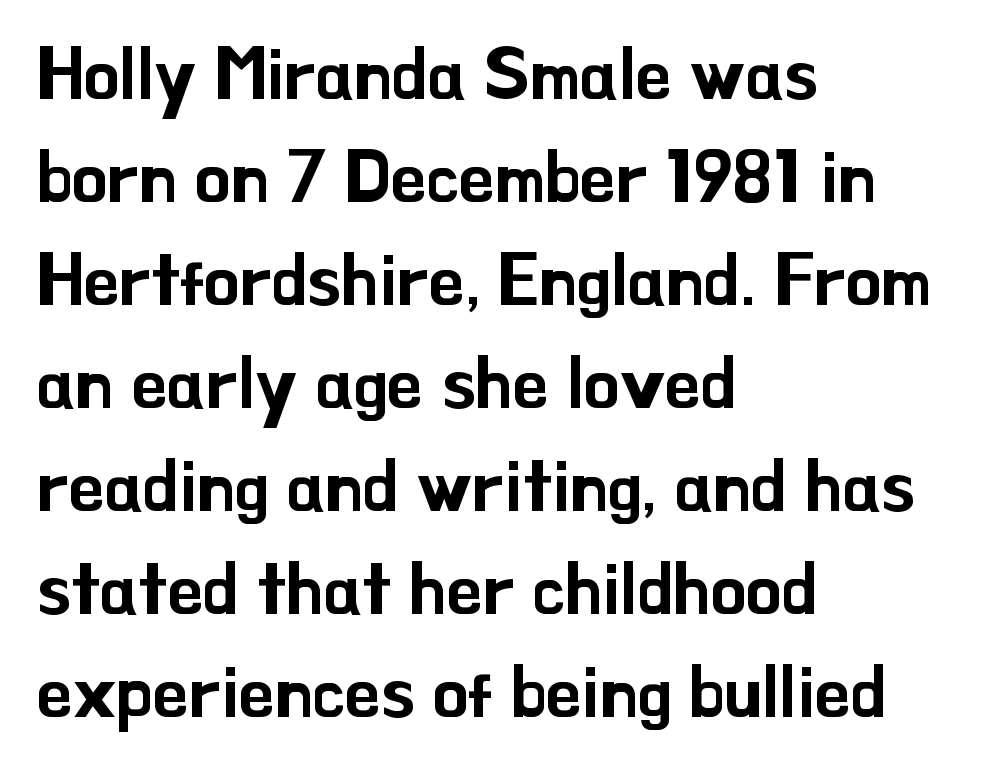
Q: Is the text italic (slanted)? A: No, it is upright.
Q: Is the typeface a serif or a sans-serif typeface? A: Sans-serif.
Q: Is the text underlined? A: No.
Q: How is the paragraph aligned? A: Left-aligned.
Q: Is the spacing between letters normal or unusually wide? A: Normal.
Q: Is the spacing between lines tight, normal or loose? A: Normal.
Q: Width (condensed, normal, or wide)? A: Normal.
Q: Stroke contrast? A: Low.
Q: x-height? A: Small.
Q: Monospaced? A: No.
